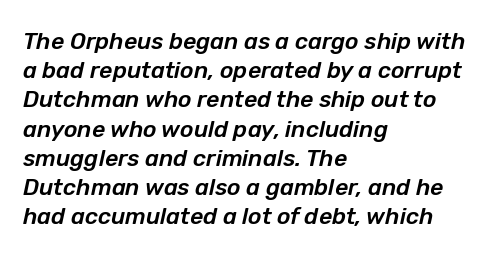
Visually the block forms a straight wall on the left and a jagged coastline on the right. Spacing between characters is what you'd get straight out of the box. There's an unmistakable incline to the writing here. Has an underline been added? It has not.
